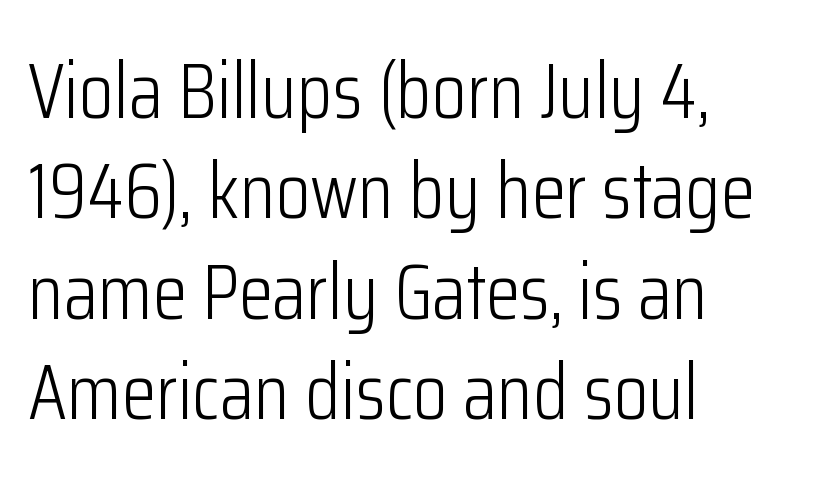
Q: Is the text bold? A: No.
Q: Is the text italic (slanted)? A: No, it is upright.
Q: Is the typeface a serif or a sans-serif typeface? A: Sans-serif.
Q: Is the text underlined? A: No.
Q: How is the paragraph aligned? A: Left-aligned.
Q: Is the spacing between letters normal or unusually wide? A: Normal.
Q: Is the spacing between lines tight, normal or loose? A: Normal.
Q: Width (condensed, normal, or wide)? A: Condensed.
Q: Stroke contrast? A: Low.
Q: x-height? A: Medium.
Q: Monospaced? A: No.
